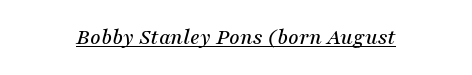
Is the type slanted? Yes — the strokes lean at a clear angle. The rendering uses the underline text-decoration. If you folded the block vertically in half, each line would mirror itself in length. Inter-character spacing is left at the font's built-in metrics.
